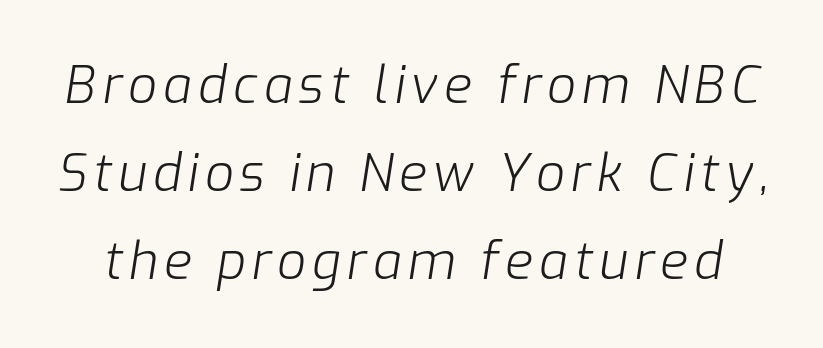
The image shows 51 px light type, italic (leaning right); set line spacing 1.73x, not underlined; low stroke contrast and a medium x-height.
